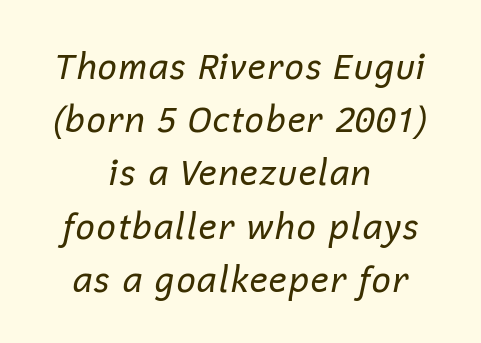
The passage shown has conventional tracking throughout. Any mark beneath the type? The region is blank. What's the leading like? Ordinary, nothing unusual. The typography opts for an oblique posture over an upright one.
